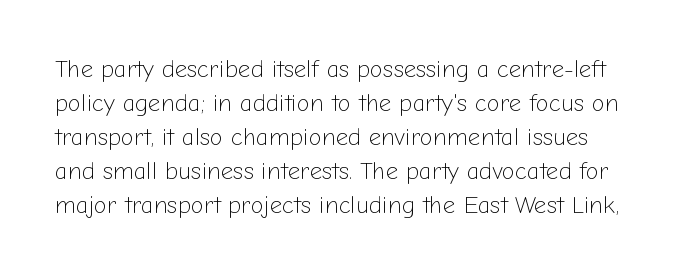
Q: Is the text bold? A: No.
Q: Is the text italic (slanted)? A: No, it is upright.
Q: Is the text underlined? A: No.
Q: Is the spacing between letters normal or unusually wide? A: Normal.
Q: Is the spacing between lines tight, normal or loose? A: Normal.
